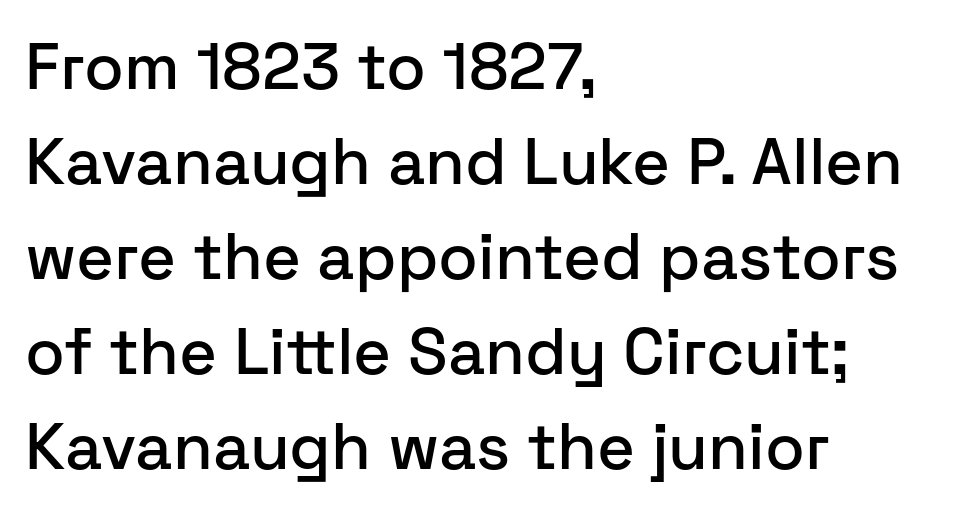
{"serif": "no", "italic": "no", "width": "normal", "stroke_contrast": "low", "x_height": "medium", "monospaced": "no", "underline": "no", "align": "left", "line_spacing": "normal", "line_spacing_ratio": 1.46, "letter_spacing": "normal", "letter_spacing_em": 0.0, "glyph_px": 65}
